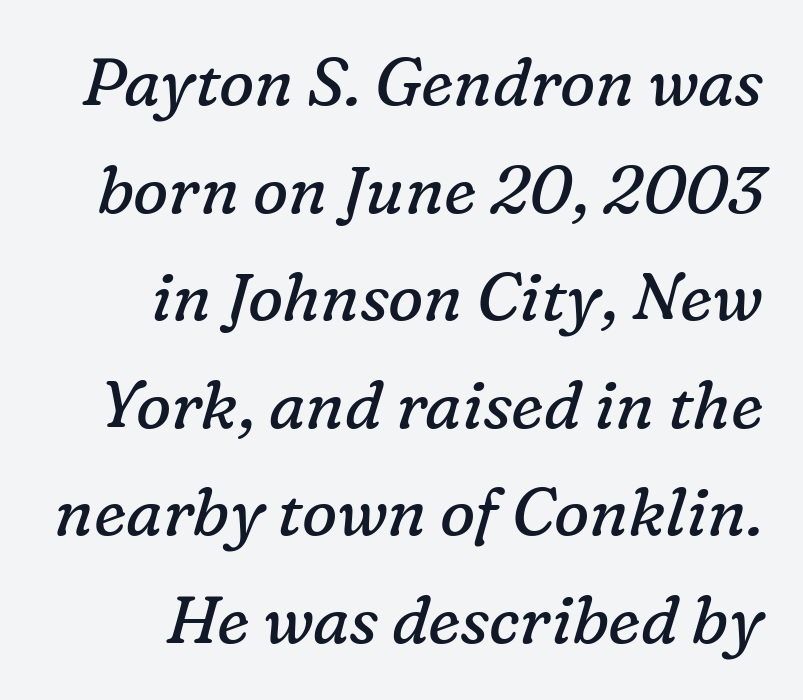
The image shows 66 px regular-weight serif type, italic (leaning right); set right-aligned, normal line spacing (1.63x), normal letter spacing, not underlined; low stroke contrast and a medium x-height.
